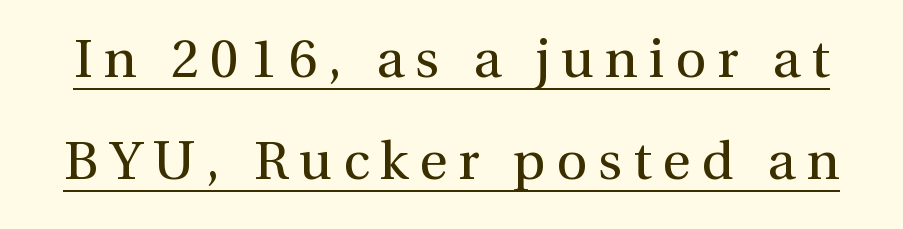
Q: Is the text bold? A: No.
Q: Is the text italic (slanted)? A: No, it is upright.
Q: Is the typeface a serif or a sans-serif typeface? A: Serif.
Q: Is the text underlined? A: Yes.
Q: Is the spacing between letters normal or unusually wide? A: Unusually wide.
Q: Width (condensed, normal, or wide)? A: Normal.
Q: x-height? A: Medium.
Q: Monospaced? A: No.
